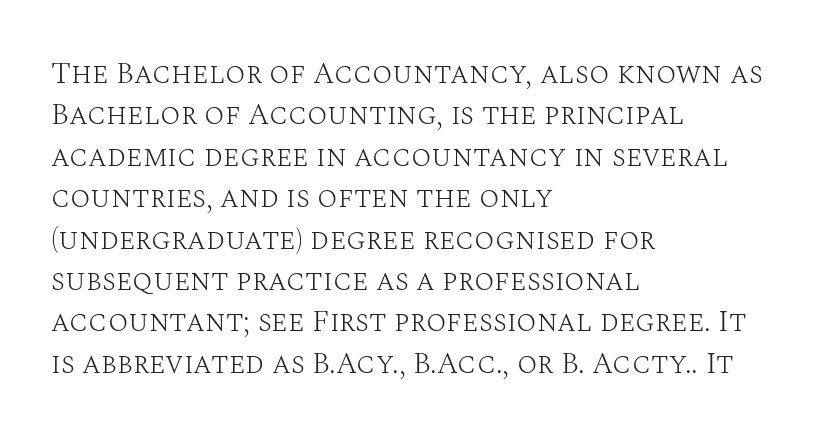
Horizontally, the lines are justified to the leading edge only. The string is rendered with underlining switched off. The letters stand straight up with perfectly vertical stems. Notice how descenders clear the ascenders below comfortably — that's standard leading. Letter spacing: default. These lines are rendered in a variable-pitch font.
